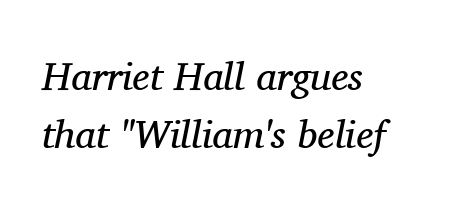
The image shows 40 px regular-weight serif type, italic (leaning right); set left-aligned, normal line spacing (1.45x), normal letter spacing, not underlined; medium stroke contrast and a medium x-height.
